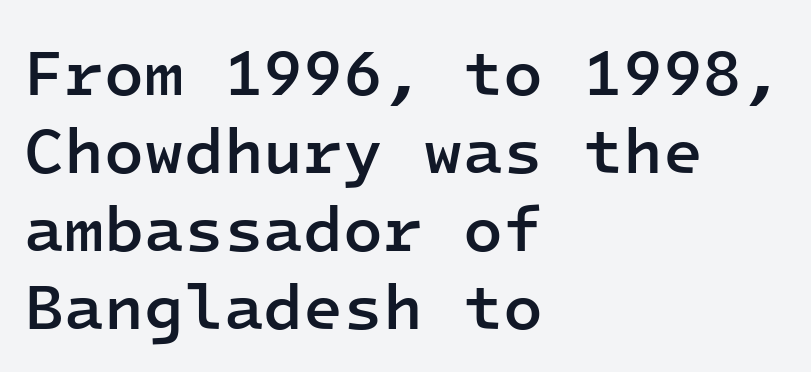
The rendering uses a semibold face; strokes are thickened but not to full bold. This rendering leaves character spacing at its baseline value. Honestly, there is no underline to notice here at all. The passage shown is typed in a monospace face where columns stay perfectly aligned.
